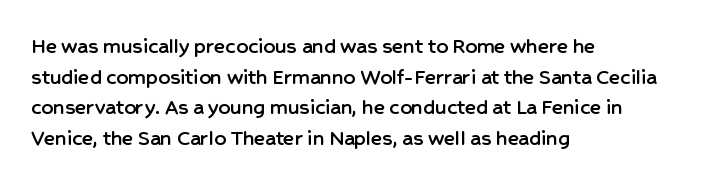
{"italic": "no", "underline": "no", "align": "left", "line_spacing": "normal", "line_spacing_ratio": 1.33, "letter_spacing": "normal", "letter_spacing_em": 0.0, "glyph_px": 23}
